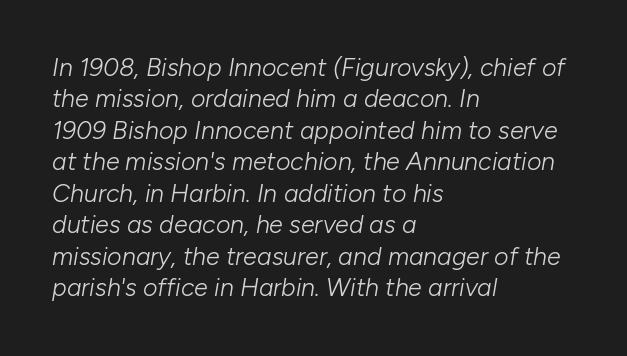
The image shows 25 px text type, italic (leaning right); set left-aligned, normal line spacing (1.26x), normal letter spacing, not underlined.
